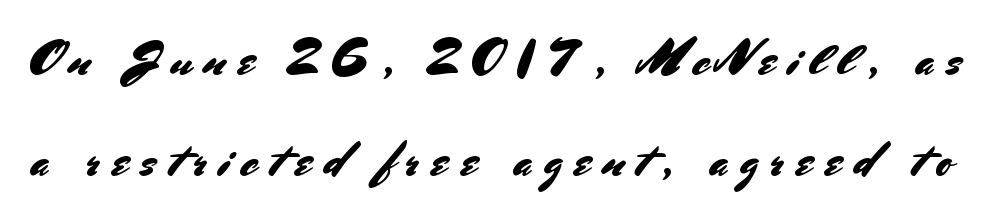
Q: Is the text italic (slanted)? A: Yes.
Q: Is the typeface a serif or a sans-serif typeface? A: Sans-serif.
Q: Is the text underlined? A: No.
Q: Is the spacing between letters normal or unusually wide? A: Unusually wide.
Q: Is the spacing between lines tight, normal or loose? A: Loose.
Q: Width (condensed, normal, or wide)? A: Normal.
Q: Stroke contrast? A: Medium.
Q: x-height? A: Small.
Q: Monospaced? A: No.
